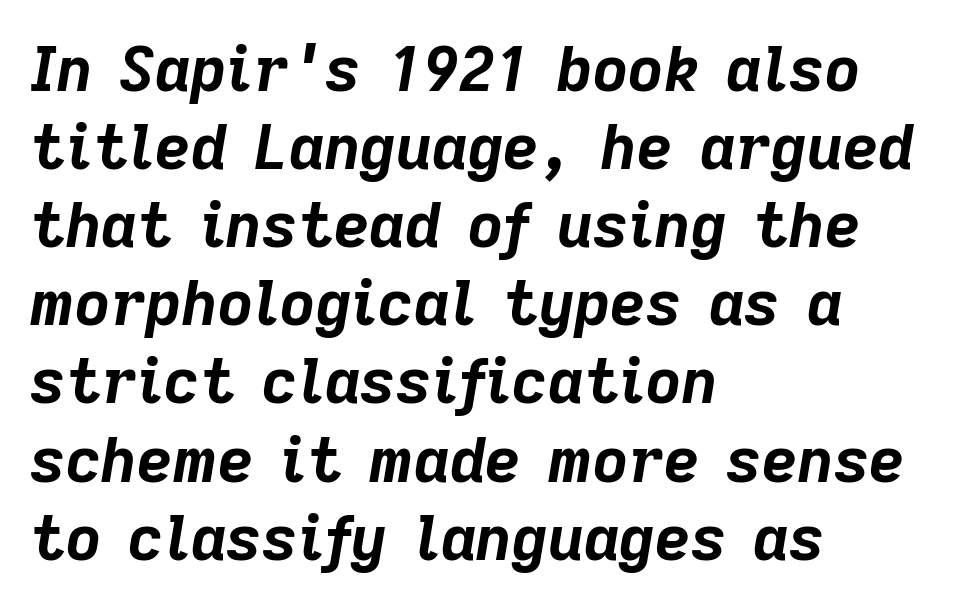
The image shows 62 px bold type, italic (leaning right); set left-aligned, normal line spacing (1.26x), normal letter spacing, not underlined; low stroke contrast and a medium x-height.
